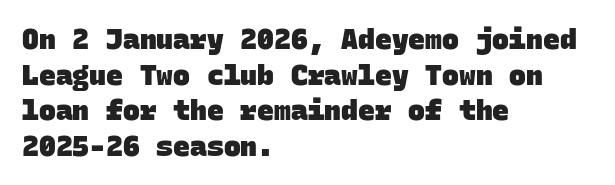
The image shows 28 px heavy sans-serif type, monospaced; set left-aligned, normal line spacing (1.27x), normal letter spacing, not underlined; low stroke contrast and a large x-height.
